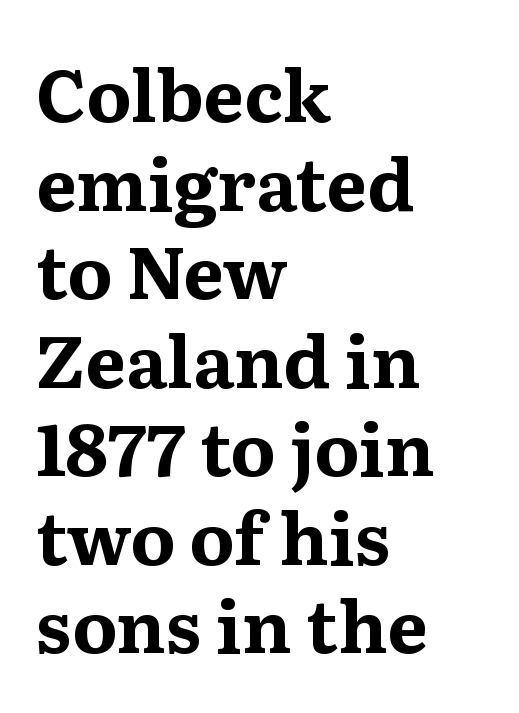
The image shows 72 px bold serif type, upright; set left-aligned, line spacing 1.23x, normal letter spacing, not underlined; medium stroke contrast and a medium x-height.
